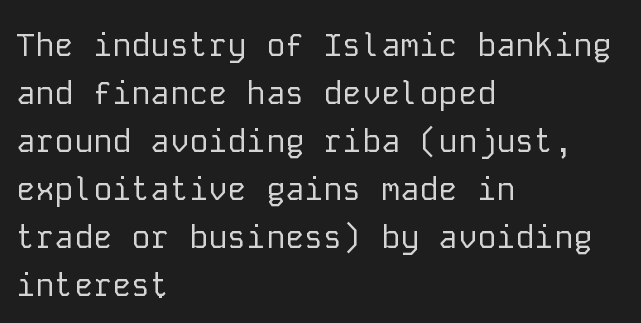
{"serif": "no", "italic": "no", "bold": "no", "weight": "regular", "width": "normal", "stroke_contrast": "low", "x_height": "medium", "monospaced": "yes", "underline": "no", "align": "left", "line_spacing": "normal", "line_spacing_ratio": 1.5, "letter_spacing": "normal", "letter_spacing_em": 0.0, "glyph_px": 32}
